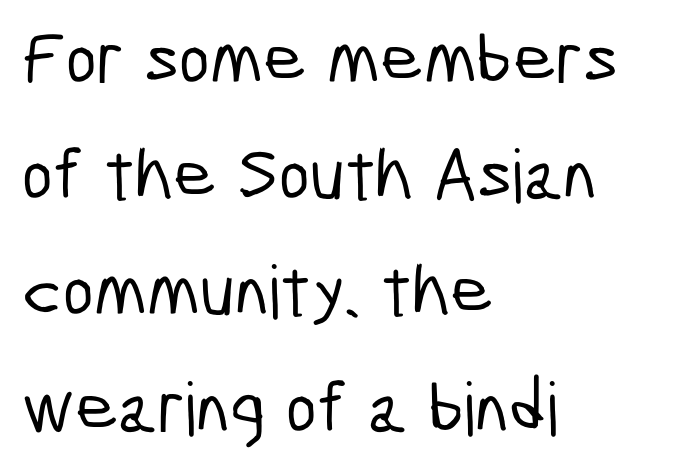
Q: Is the typeface a serif or a sans-serif typeface? A: Sans-serif.
Q: Is the text underlined? A: No.
Q: How is the paragraph aligned? A: Left-aligned.
Q: Is the spacing between letters normal or unusually wide? A: Normal.
Q: Is the spacing between lines tight, normal or loose? A: Normal.
Q: Width (condensed, normal, or wide)? A: Condensed.
Q: Stroke contrast? A: Low.
Q: x-height? A: Medium.
Q: Monospaced? A: No.
